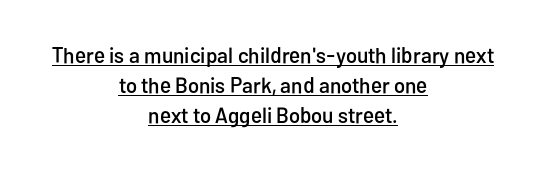
The image shows 22 px text type, upright; set centered, normal line spacing (1.36x), normal letter spacing, underlined.
